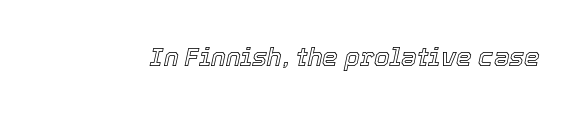
Q: Is the text italic (slanted)? A: Yes, it leans right by about 12 degrees.
Q: Is the text underlined? A: No.
Q: Is the spacing between letters normal or unusually wide? A: Normal.
